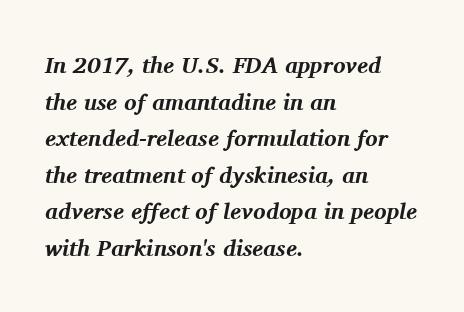
The compositor pushed each line to the left boundary. Standard letterfit; no display-style spreading of the glyphs. The glyphs look as if they've been sheared to an angle. Underline: absent. The lines sit at an ordinary, default distance from one another. Look at the stroke-to-counter ratio: heavy, a bold.
